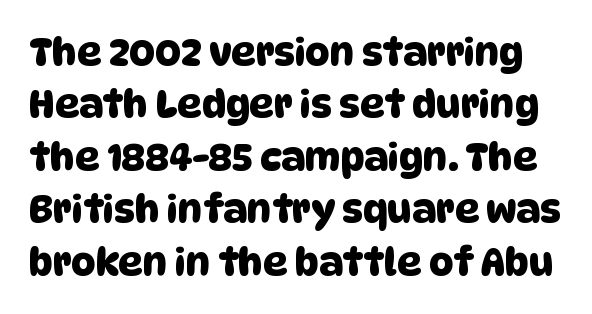
Q: Is the typeface a serif or a sans-serif typeface? A: Sans-serif.
Q: Is the text underlined? A: No.
Q: Is the spacing between letters normal or unusually wide? A: Normal.
Q: Is the spacing between lines tight, normal or loose? A: Normal.
Q: Width (condensed, normal, or wide)? A: Normal.
Q: Stroke contrast? A: Low.
Q: x-height? A: Large.
Q: Monospaced? A: No.
